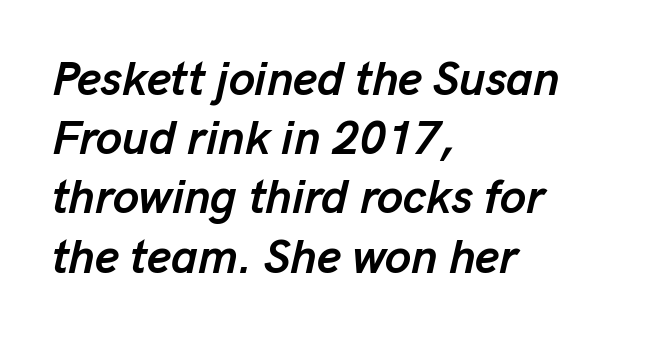
The image shows 47 px semibold type, italic (leaning right); set left-aligned, normal line spacing (1.26x), normal letter spacing, not underlined; low stroke contrast and a medium x-height.
